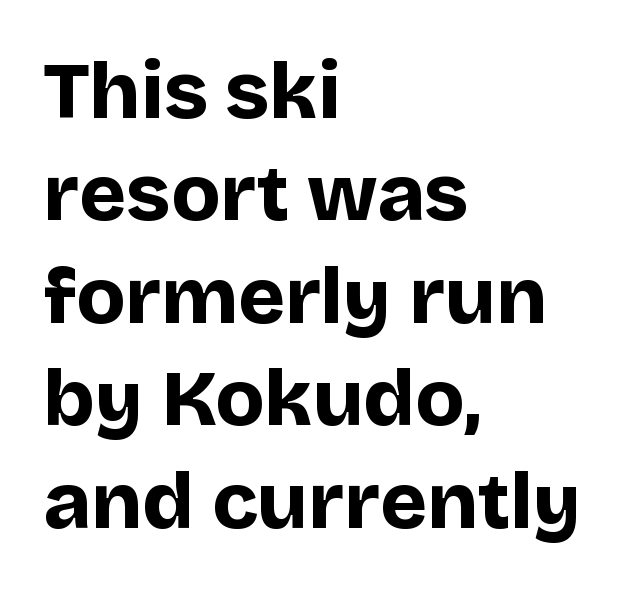
{"serif": "no", "italic": "no", "bold": "yes", "weight": "bold", "width": "normal", "stroke_contrast": "low", "x_height": "large", "monospaced": "no", "underline": "no", "align": "left", "line_spacing": "normal", "line_spacing_ratio": 1.28, "letter_spacing": "normal", "letter_spacing_em": 0.0, "glyph_px": 80}
